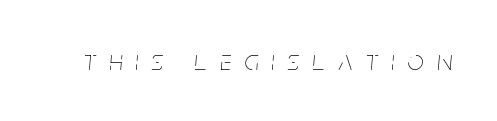
{"italic": "yes", "lean": "right", "slant_degrees": 5, "bold": "no", "weight": "thin", "width": "condensed", "stroke_contrast": "low", "x_height": "large", "monospaced": "no", "underline": "no", "letter_spacing": "wide", "letter_spacing_em": 0.48, "glyph_px": 28}
